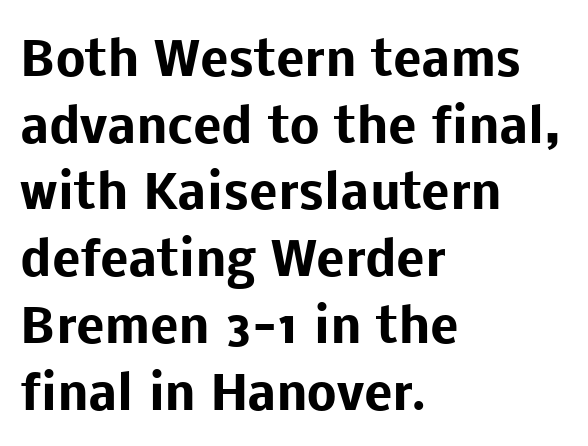
Q: Is the text bold? A: Yes.
Q: Is the text italic (slanted)? A: No, it is upright.
Q: Is the typeface a serif or a sans-serif typeface? A: Sans-serif.
Q: Is the text underlined? A: No.
Q: How is the paragraph aligned? A: Left-aligned.
Q: Is the spacing between letters normal or unusually wide? A: Normal.
Q: Is the spacing between lines tight, normal or loose? A: Normal.
Q: Width (condensed, normal, or wide)? A: Normal.
Q: Stroke contrast? A: Low.
Q: x-height? A: Medium.
Q: Monospaced? A: No.
